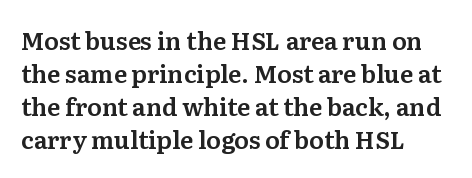
The image shows 24 px text type, upright; set left-aligned, normal line spacing (1.37x), normal letter spacing, not underlined.
